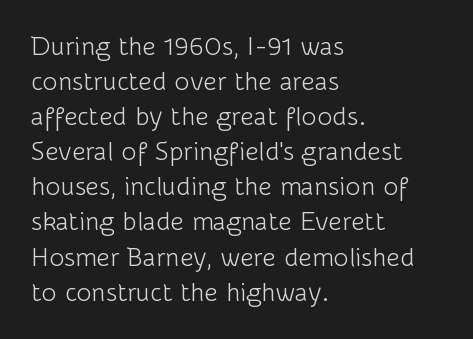
The image shows 26 px text type, upright; set left-aligned, normal line spacing (1.35x), normal letter spacing, not underlined.
